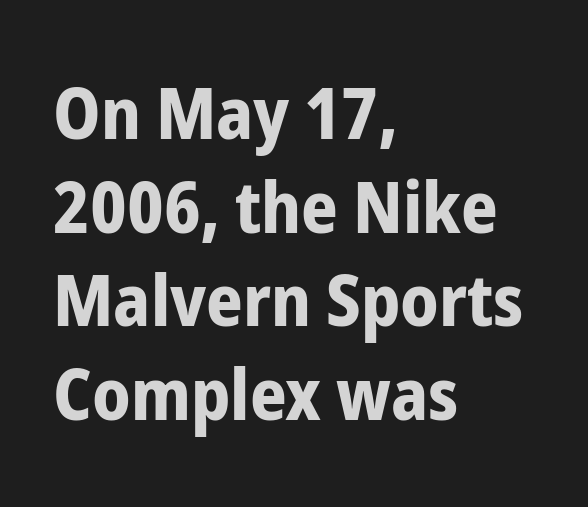
Q: Is the text bold? A: Yes.
Q: Is the text italic (slanted)? A: No, it is upright.
Q: Is the typeface a serif or a sans-serif typeface? A: Sans-serif.
Q: Is the text underlined? A: No.
Q: How is the paragraph aligned? A: Left-aligned.
Q: Is the spacing between letters normal or unusually wide? A: Normal.
Q: Is the spacing between lines tight, normal or loose? A: Normal.
Q: Width (condensed, normal, or wide)? A: Condensed.
Q: Stroke contrast? A: Low.
Q: x-height? A: Medium.
Q: Monospaced? A: No.
